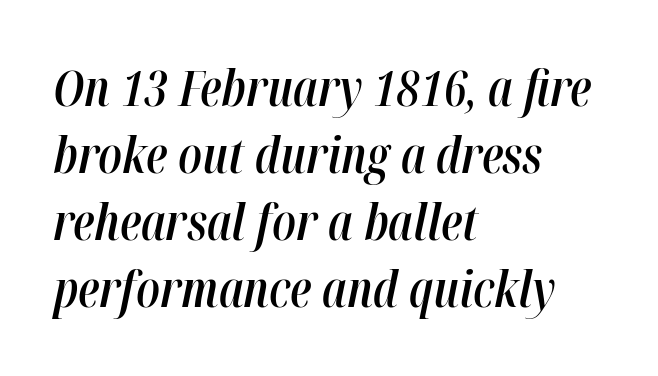
Tall strokes in this sample are angled rather than plumb. These lines are rendered in a variable-pitch font. What stands out about the letter spacing? Nothing — it is the standard amount. Beneath every word, the page is bare. The lines in this sample share a left origin and differ only in where they stop.
